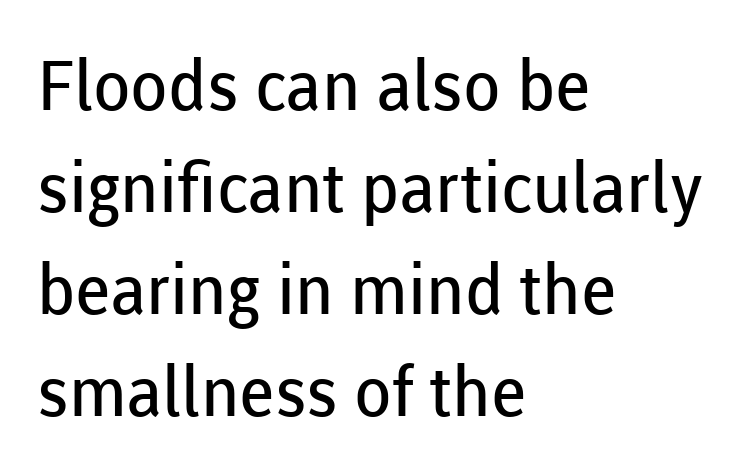
Q: Is the text bold? A: No.
Q: Is the text italic (slanted)? A: No, it is upright.
Q: Is the typeface a serif or a sans-serif typeface? A: Sans-serif.
Q: Is the text underlined? A: No.
Q: How is the paragraph aligned? A: Left-aligned.
Q: Is the spacing between letters normal or unusually wide? A: Normal.
Q: Is the spacing between lines tight, normal or loose? A: Normal.
Q: Width (condensed, normal, or wide)? A: Normal.
Q: Stroke contrast? A: Low.
Q: x-height? A: Medium.
Q: Monospaced? A: No.
